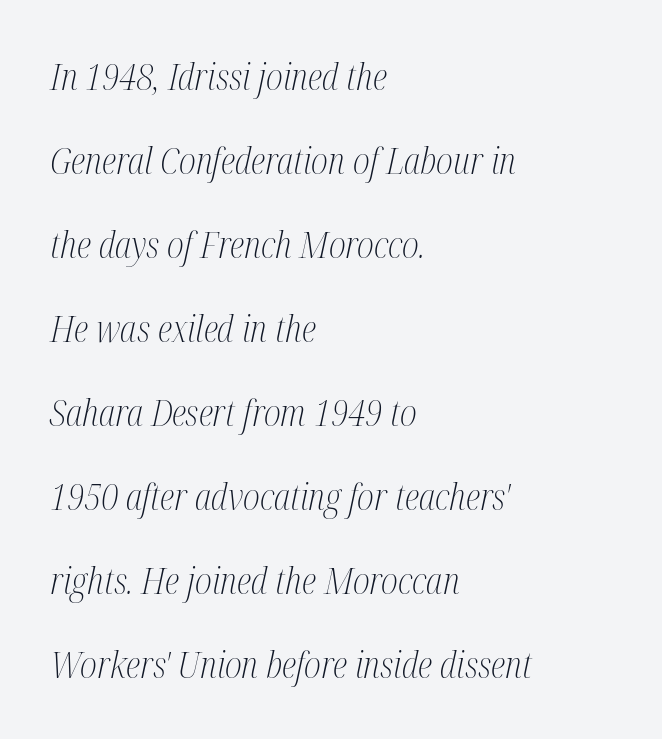
Heaviness? Minimal to ordinary, like unemphasized prose. Bare-footed words on every line. The designer dialed line spacing up above the default. The rendering uses natural spacing where letterforms have individual widths. Is the letter spacing exaggerated? No — it looks like the ordinary default.
